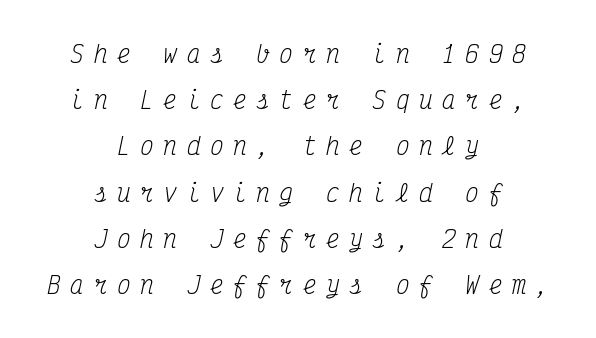
The image shows 23 px text type, italic (leaning right); set centered, loose line spacing (2.01x), unusually wide letter spacing (+0.41 em), not underlined.
